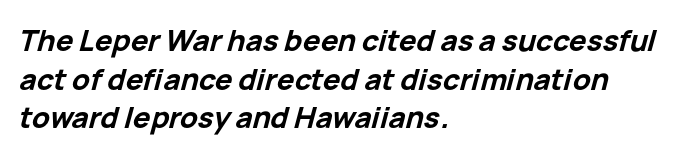
The image shows 29 px bold type, italic (leaning right); set left-aligned, normal line spacing (1.33x), normal letter spacing, not underlined; low stroke contrast and a medium x-height.
